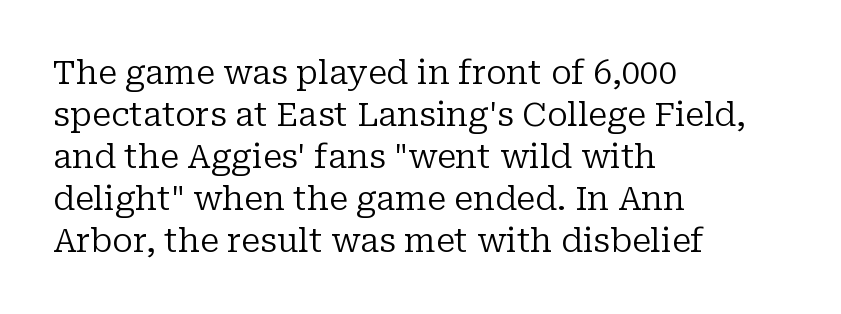
Proportional: the letters do not fall into vertical columns. One-word summary of the alignment: left. Stems and bowls with no extra thickness — not bold. Line spacing here is normal.
